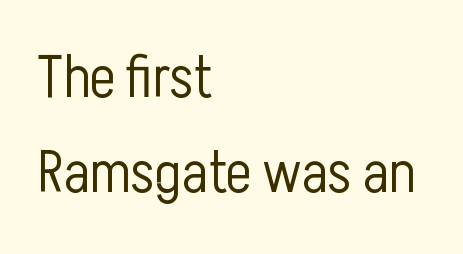
The image shows 60 px light, condensed sans-serif type, upright; set left-aligned, normal line spacing (1.59x), normal letter spacing, not underlined; low stroke contrast and a medium x-height.
